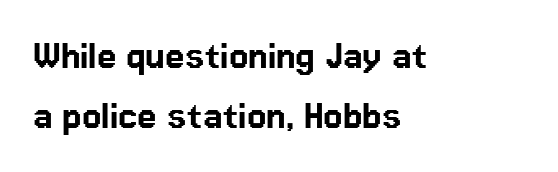
{"serif": "no", "italic": "no", "width": "normal", "stroke_contrast": "low", "x_height": "medium", "monospaced": "no", "underline": "no", "align": "left", "line_spacing": "normal", "line_spacing_ratio": 1.37, "letter_spacing": "normal", "letter_spacing_em": 0.0, "glyph_px": 44}
